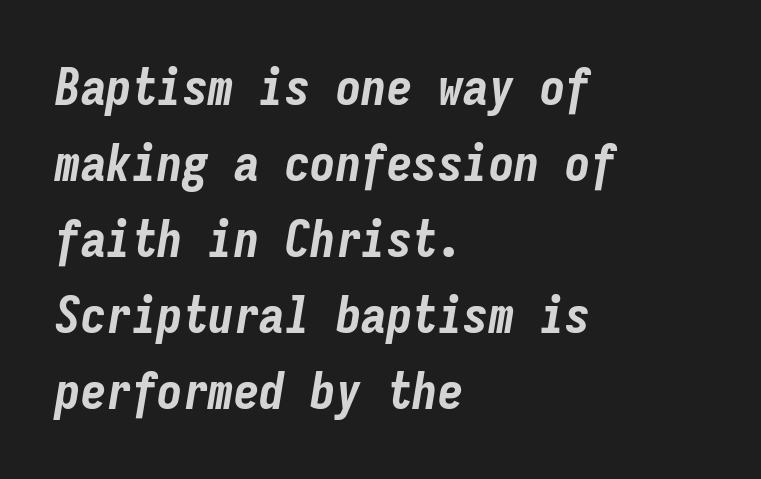
Q: Is the text bold? A: Yes.
Q: Is the text italic (slanted)? A: Yes, it leans right by about 9 degrees.
Q: Is the text underlined? A: No.
Q: How is the paragraph aligned? A: Left-aligned.
Q: Is the spacing between letters normal or unusually wide? A: Normal.
Q: Is the spacing between lines tight, normal or loose? A: Normal.
Q: Width (condensed, normal, or wide)? A: Condensed.
Q: Stroke contrast? A: Low.
Q: x-height? A: Medium.
Q: Monospaced? A: Yes.
